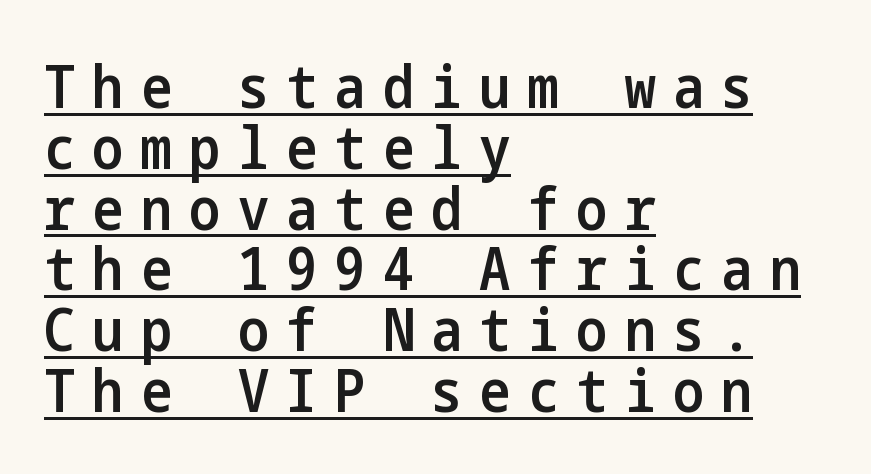
The image shows 59 px semibold, condensed sans-serif type, upright; set left-aligned, tight line spacing (1.03x), unusually wide letter spacing (+0.29 em), underlined; low stroke contrast and a medium x-height.
